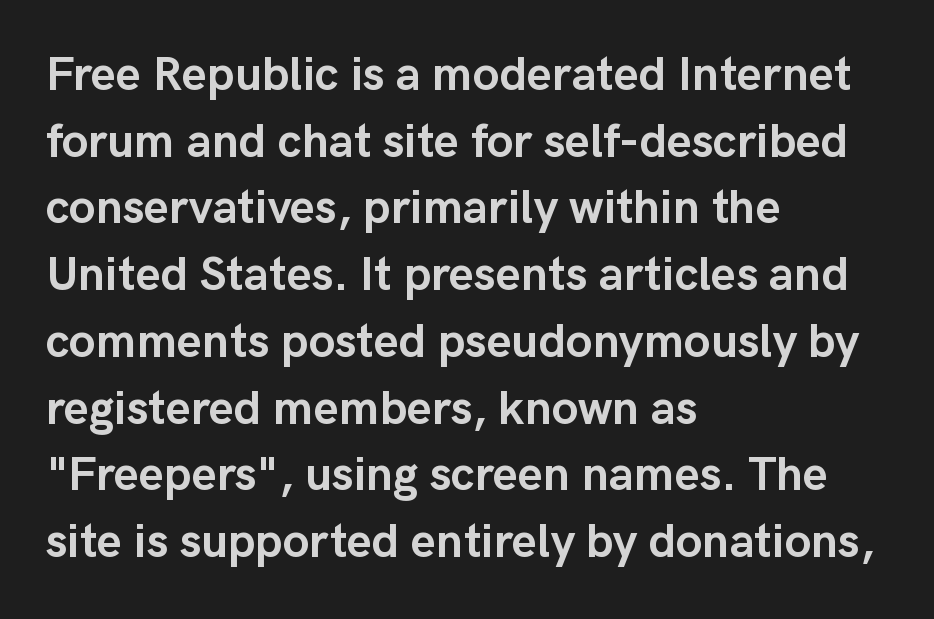
Q: Is the text bold? A: Yes.
Q: Is the text italic (slanted)? A: No, it is upright.
Q: Is the typeface a serif or a sans-serif typeface? A: Sans-serif.
Q: Is the text underlined? A: No.
Q: How is the paragraph aligned? A: Left-aligned.
Q: Is the spacing between letters normal or unusually wide? A: Normal.
Q: Is the spacing between lines tight, normal or loose? A: Normal.
Q: Width (condensed, normal, or wide)? A: Normal.
Q: Stroke contrast? A: Low.
Q: x-height? A: Medium.
Q: Monospaced? A: No.
